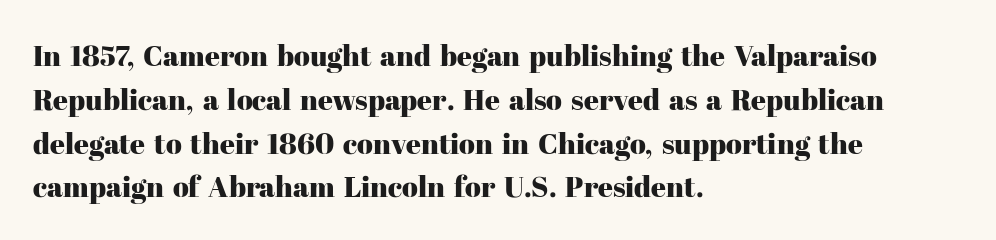
Evenly set lines give the paragraph a standard silhouette. Any mark beneath the type? The region is blank. Upright lettering throughout. Horizontal alignment here is leftward, the default for most running prose. Spacing verdict: proportional, widths tailored to each character. A typesetter would call this zero additional tracking.
